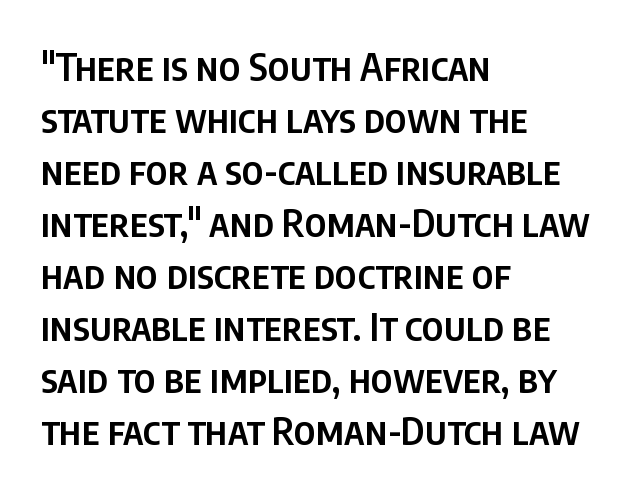
The image shows 38 px semibold, condensed sans-serif type, upright; set left-aligned, normal line spacing (1.37x), normal letter spacing, not underlined; low stroke contrast and a large x-height.
